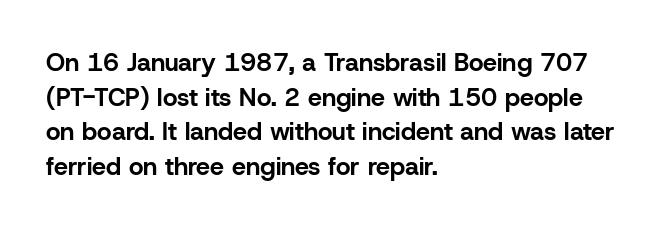
The type sits square on the baseline with zero lean. Summary of weight: heavy, a full bold. Rule under the text: the space is simply empty. Is the letter spacing exaggerated? No — it looks like the ordinary default.
